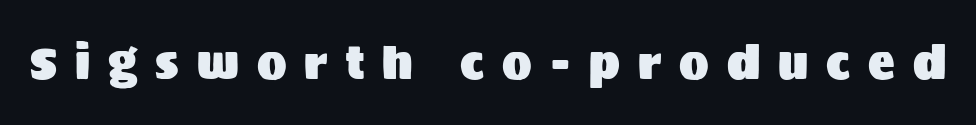
Q: Is the text italic (slanted)? A: No, it is upright.
Q: Is the typeface a serif or a sans-serif typeface? A: Sans-serif.
Q: Is the text underlined? A: No.
Q: Is the spacing between letters normal or unusually wide? A: Unusually wide.
Q: Width (condensed, normal, or wide)? A: Normal.
Q: Stroke contrast? A: Medium.
Q: x-height? A: Large.
Q: Monospaced? A: No.
